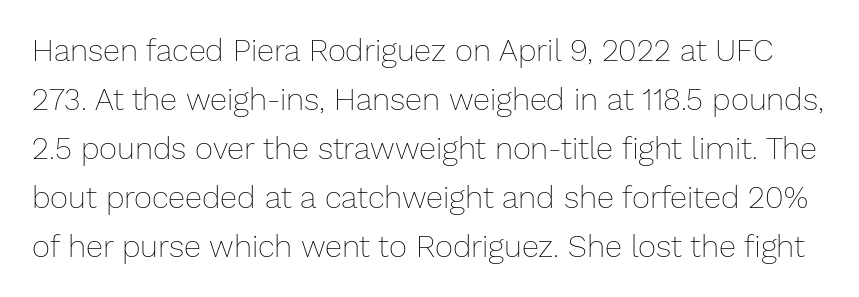
Letters have the restrained weight of plain body copy at most. This sample has the flowing, uneven cadence of proportional lettering. Look at the tracking — it's just the regular setting, nothing added. This sample keeps an unexceptional amount of space between lines.
